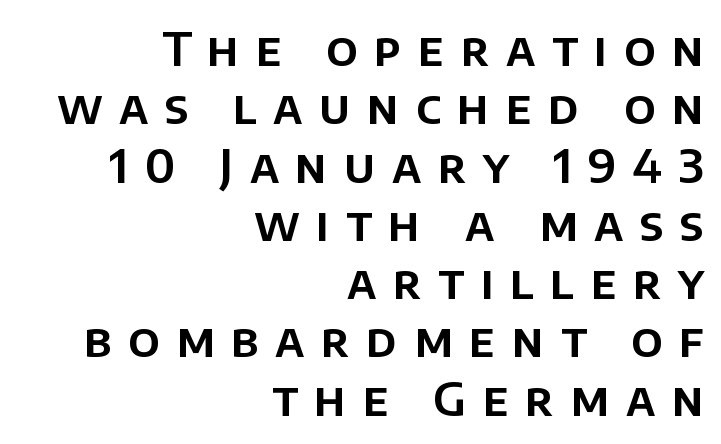
{"serif": "no", "italic": "no", "width": "normal", "stroke_contrast": "low", "x_height": "large", "monospaced": "no", "underline": "no", "align": "right", "line_spacing_ratio": 1.24, "letter_spacing": "wide", "letter_spacing_em": 0.35, "glyph_px": 47}
